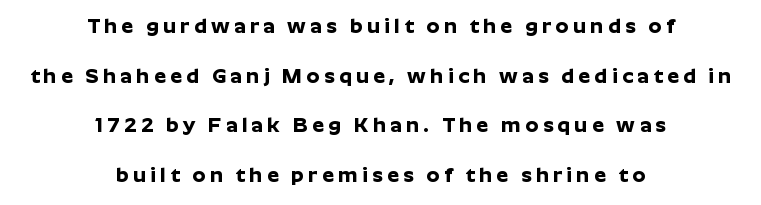
The image shows 21 px bold type, upright; set centered, loose line spacing (2.36x), unusually wide letter spacing (+0.21 em), not underlined.
